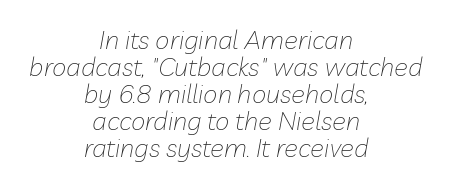
Q: Is the text bold? A: No.
Q: Is the text italic (slanted)? A: Yes, it leans right by about 10 degrees.
Q: Is the text underlined? A: No.
Q: How is the paragraph aligned? A: Centered.
Q: Is the spacing between letters normal or unusually wide? A: Normal.
Q: Is the spacing between lines tight, normal or loose? A: Tight.
